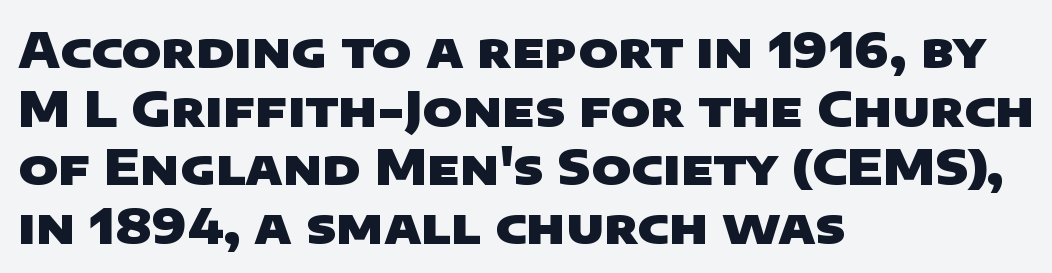
{"serif": "no", "bold": "yes", "weight": "heavy", "width": "wide", "stroke_contrast": "low", "x_height": "large", "monospaced": "no", "underline": "no", "align": "left", "line_spacing_ratio": 1.22, "letter_spacing": "normal", "letter_spacing_em": 0.0, "glyph_px": 48}
